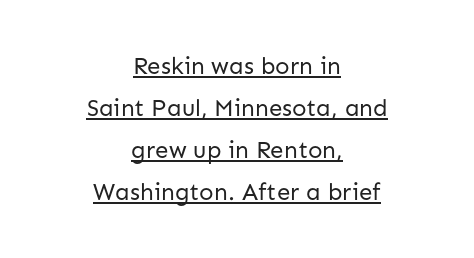
The font sits on the lighter half of the weight spectrum, regular included. Each line of the rendering has a horizontal stroke beneath the glyphs. There is no visible air inserted between adjacent glyphs. These lines were composed using upright roman letters. A centered setting, common on invitations and titles, is used for this passage.
